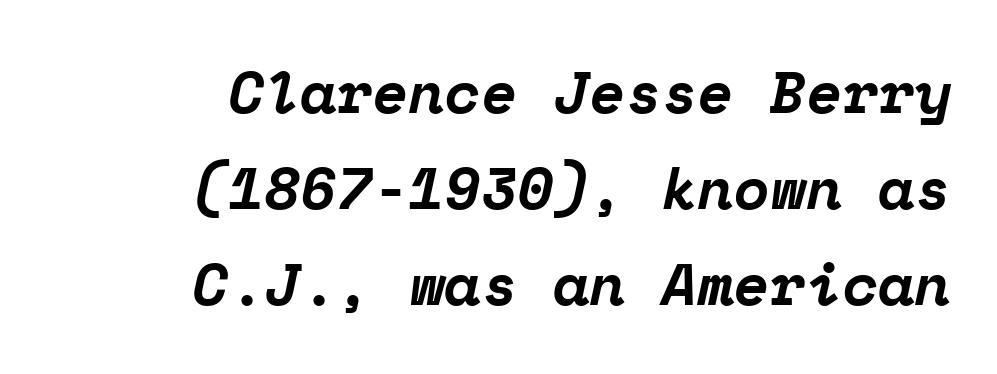
Letters rest on an invisible, unmarked baseline. Notice how descenders clear the ascenders below comfortably — that's standard leading. Inter-character spacing is left at the font's built-in metrics. Slant detected: the letters are inclined.
